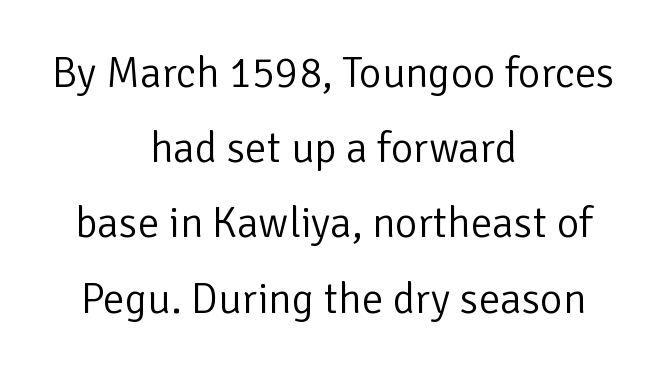
Spacing verdict: proportional, widths tailored to each character. The passage shown has conventional tracking throughout. Each line is balanced around a shared central axis. Does the type have serifs? No, each stem ends abruptly. A typesetter would mark this as roman, not italic.
